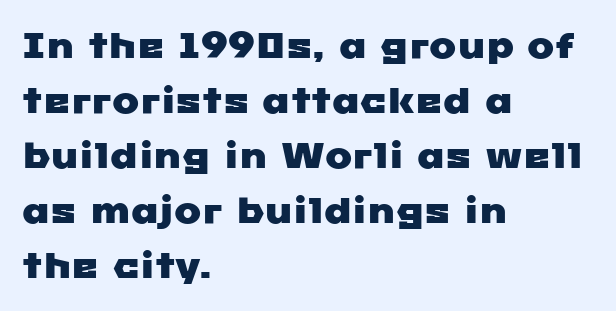
Q: Is the typeface a serif or a sans-serif typeface? A: Sans-serif.
Q: Is the text underlined? A: No.
Q: How is the paragraph aligned? A: Left-aligned.
Q: Is the spacing between letters normal or unusually wide? A: Normal.
Q: Is the spacing between lines tight, normal or loose? A: Normal.
Q: Width (condensed, normal, or wide)? A: Wide.
Q: Stroke contrast? A: Low.
Q: x-height? A: Medium.
Q: Monospaced? A: No.
